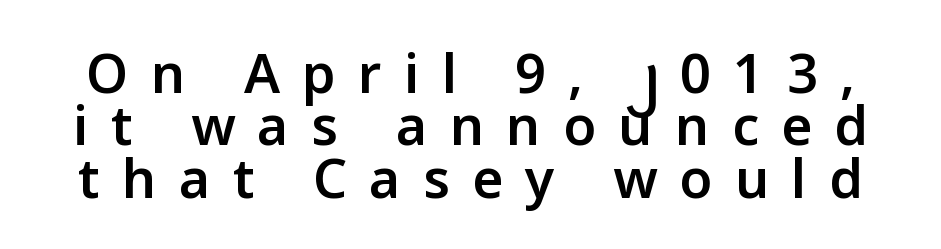
Q: Is the text bold? A: Semi-bold.
Q: Is the text italic (slanted)? A: No, it is upright.
Q: Is the typeface a serif or a sans-serif typeface? A: Sans-serif.
Q: Is the text underlined? A: No.
Q: Is the spacing between letters normal or unusually wide? A: Unusually wide.
Q: Is the spacing between lines tight, normal or loose? A: Tight.
Q: Width (condensed, normal, or wide)? A: Normal.
Q: Stroke contrast? A: Low.
Q: x-height? A: Medium.
Q: Monospaced? A: No.
